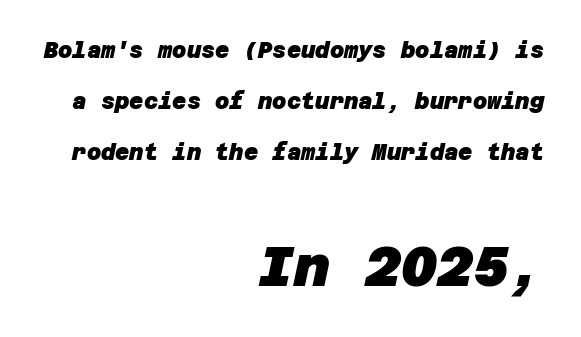
Q: Is the text bold? A: Yes.
Q: Is the typeface a serif or a sans-serif typeface? A: Sans-serif.
Q: Is the text underlined? A: No.
Q: How is the paragraph aligned? A: Right-aligned.
Q: Is the spacing between letters normal or unusually wide? A: Normal.
Q: Is the spacing between lines tight, normal or loose? A: Loose.
Q: Which block of text is set in a larger size, the first (top) or the second (bottom)? A: The second (bottom) one.
Q: Width (condensed, normal, or wide)? A: Normal.
Q: Stroke contrast? A: Low.
Q: x-height? A: Large.
